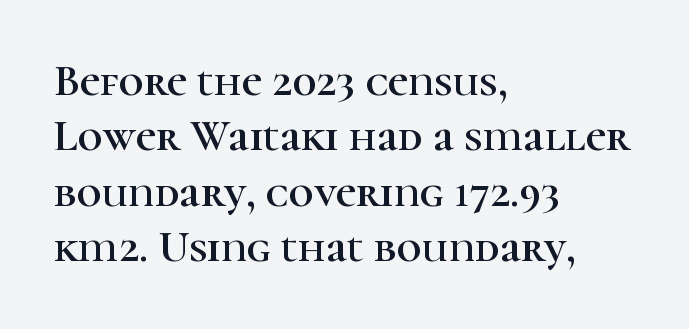
Q: Is the text italic (slanted)? A: No, it is upright.
Q: Is the typeface a serif or a sans-serif typeface? A: Serif.
Q: Is the text underlined? A: No.
Q: How is the paragraph aligned? A: Left-aligned.
Q: Is the spacing between letters normal or unusually wide? A: Normal.
Q: Is the spacing between lines tight, normal or loose? A: Normal.
Q: Width (condensed, normal, or wide)? A: Normal.
Q: Stroke contrast? A: High.
Q: x-height? A: Medium.
Q: Monospaced? A: No.
